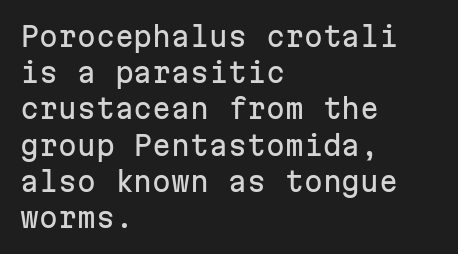
The image shows 27 px text type, upright; set left-aligned, normal line spacing (1.34x), normal letter spacing, not underlined.
